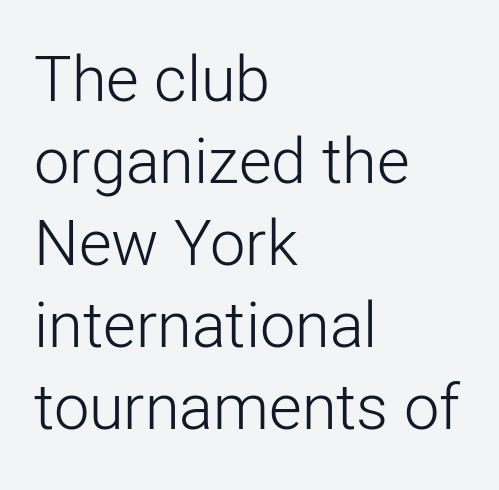
Q: Is the text bold? A: No.
Q: Is the text italic (slanted)? A: No, it is upright.
Q: Is the typeface a serif or a sans-serif typeface? A: Sans-serif.
Q: Is the text underlined? A: No.
Q: How is the paragraph aligned? A: Left-aligned.
Q: Is the spacing between letters normal or unusually wide? A: Normal.
Q: Is the spacing between lines tight, normal or loose? A: Normal.
Q: Width (condensed, normal, or wide)? A: Normal.
Q: Stroke contrast? A: Low.
Q: x-height? A: Medium.
Q: Monospaced? A: No.
